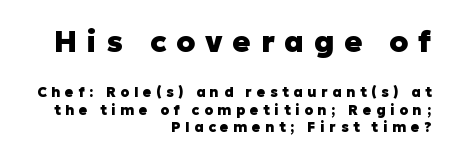
The image shows 30 px heavy sans-serif type, upright; set right-aligned, normal line spacing (1.25x), unusually wide letter spacing (+0.33 em), not underlined; the first (top) block is 2.14x larger; low stroke contrast and a medium x-height.
